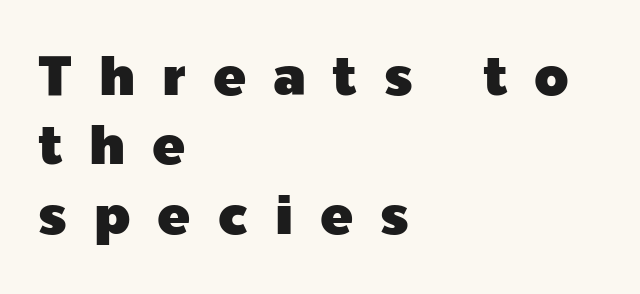
{"serif": "no", "italic": "no", "width": "normal", "x_height": "medium", "monospaced": "no", "underline": "no", "align": "left", "line_spacing": "normal", "line_spacing_ratio": 1.26, "letter_spacing": "wide", "letter_spacing_em": 0.49, "glyph_px": 55}
